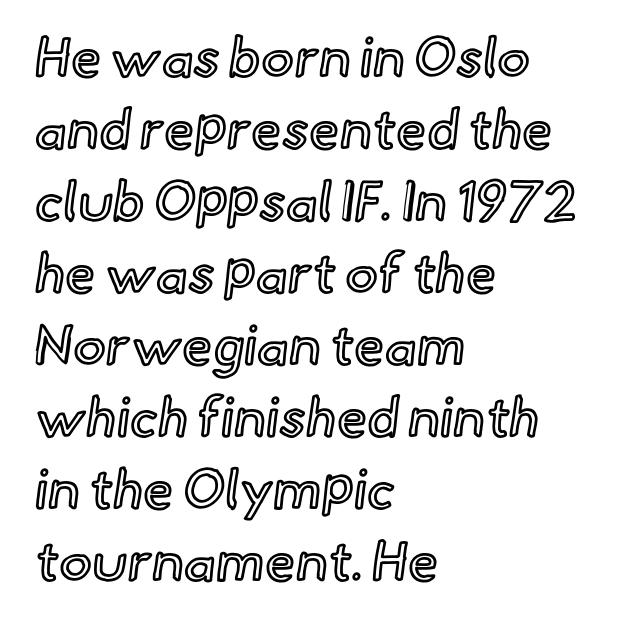
The image shows 55 px text type; set left-aligned, normal line spacing (1.31x), normal letter spacing, not underlined; a small x-height.
